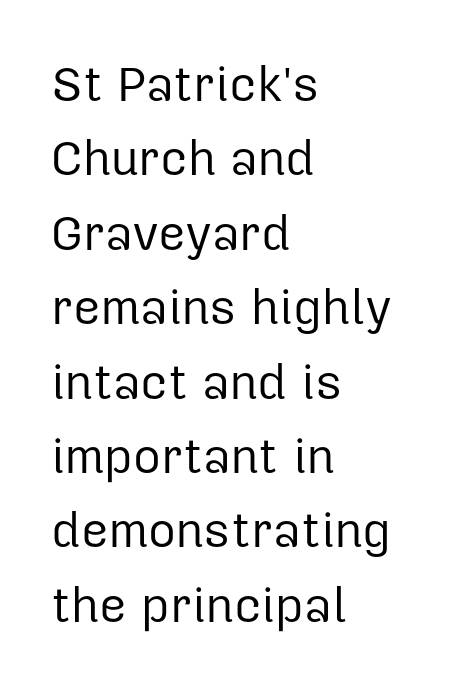
{"serif": "no", "italic": "no", "bold": "no", "weight": "regular", "width": "normal", "stroke_contrast": "low", "x_height": "medium", "monospaced": "no", "underline": "no", "align": "left", "line_spacing": "normal", "line_spacing_ratio": 1.55, "letter_spacing": "normal", "letter_spacing_em": 0.0, "glyph_px": 48}
